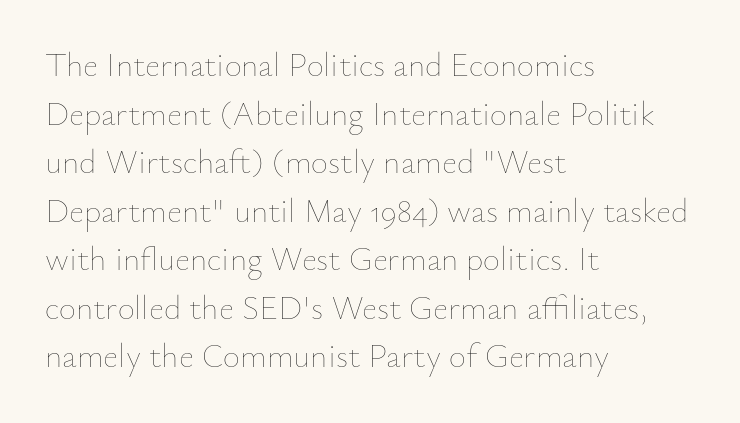
Q: Is the text bold? A: No.
Q: Is the text italic (slanted)? A: No, it is upright.
Q: Is the text underlined? A: No.
Q: How is the paragraph aligned? A: Left-aligned.
Q: Is the spacing between letters normal or unusually wide? A: Normal.
Q: Is the spacing between lines tight, normal or loose? A: Normal.
Q: Width (condensed, normal, or wide)? A: Normal.
Q: Stroke contrast? A: Low.
Q: x-height? A: Small.
Q: Monospaced? A: No.
